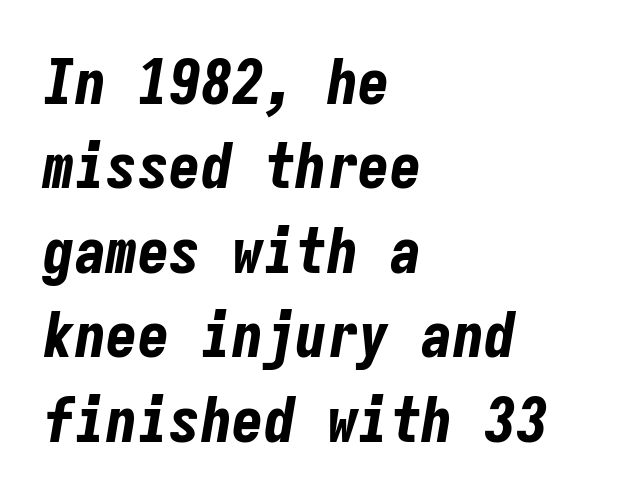
The rendering uses a moderate line-height, typical for paragraphs. Honestly, there is no underline to notice here at all. These words are printed bold, with thick strokes throughout. The passage shown leans; its letterforms are oblique. The rendering keeps characters at their native spacing. Caption: multi-line text, flush left, ragged right.
